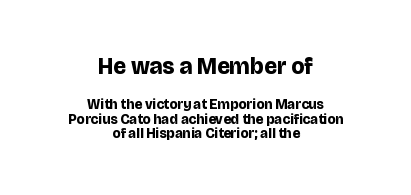
Typographic density is high because the face is bold. Horizontal bands of white between lines are thin slivers. The lettering stays uniformly vertical, giving the passage a roman look. The space beneath each line is pristine and unruled. Words appear dense and cohesive because spacing is normal. The whitespace from short lines is split evenly between both sides.
